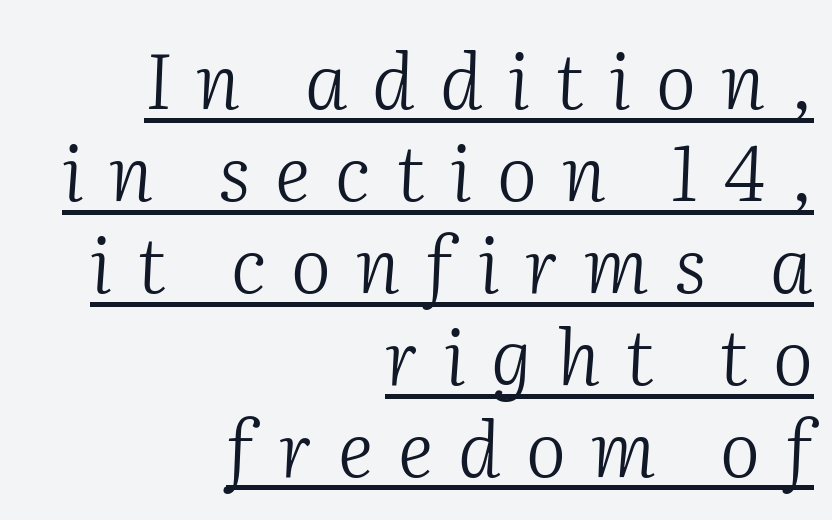
{"serif": "yes", "italic": "yes", "lean": "right", "slant_degrees": 2, "bold": "no", "weight": "light", "width": "normal", "stroke_contrast": "medium", "x_height": "medium", "monospaced": "no", "underline": "yes", "align": "right", "line_spacing_ratio": 1.21, "letter_spacing": "wide", "letter_spacing_em": 0.33, "glyph_px": 76}
